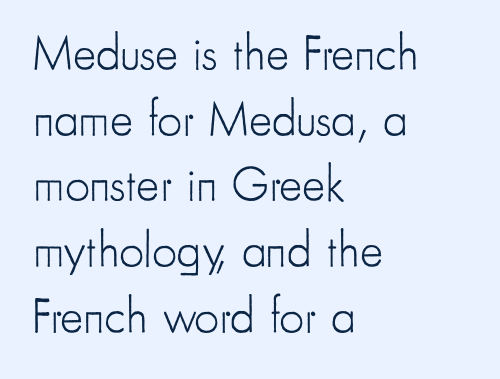
Q: Is the text bold? A: No.
Q: Is the text italic (slanted)? A: No, it is upright.
Q: Is the typeface a serif or a sans-serif typeface? A: Sans-serif.
Q: Is the text underlined? A: No.
Q: How is the paragraph aligned? A: Left-aligned.
Q: Is the spacing between letters normal or unusually wide? A: Normal.
Q: Is the spacing between lines tight, normal or loose? A: Normal.
Q: Width (condensed, normal, or wide)? A: Condensed.
Q: Stroke contrast? A: Low.
Q: x-height? A: Small.
Q: Monospaced? A: No.
